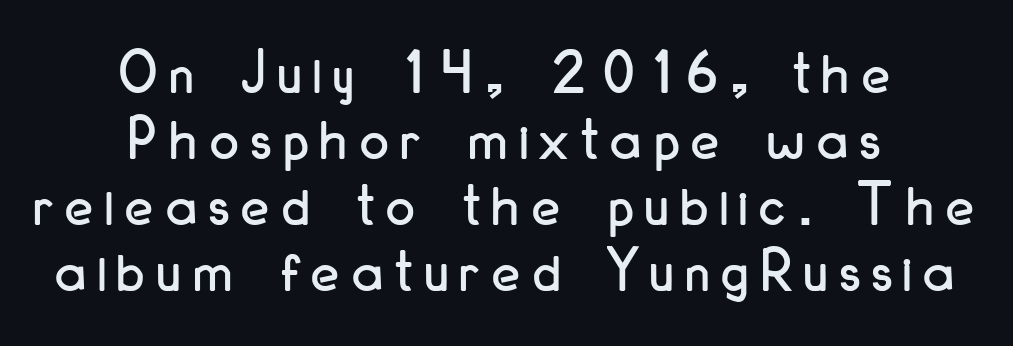
A centered setting, common on invitations and titles, is used for this passage. The typography opts for an upright posture over an oblique one. Varying glyph widths throughout — classic text-font behaviour. Check the space under the baseline: it is left empty.
